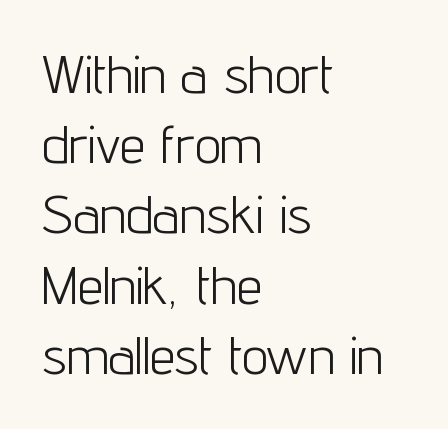
{"serif": "no", "italic": "no", "bold": "no", "weight": "light", "width": "condensed", "stroke_contrast": "low", "x_height": "medium", "monospaced": "no", "underline": "no", "align": "left", "line_spacing": "normal", "line_spacing_ratio": 1.35, "letter_spacing": "normal", "letter_spacing_em": 0.0, "glyph_px": 52}
